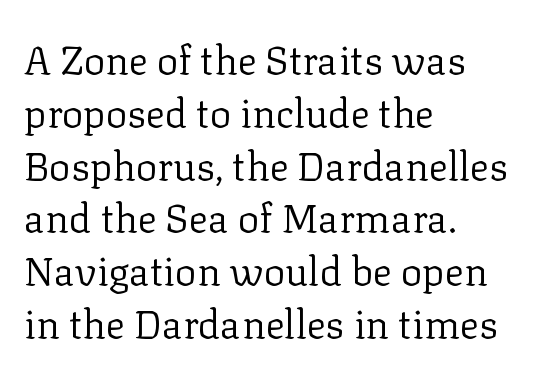
Q: Is the text bold? A: No.
Q: Is the text italic (slanted)? A: No, it is upright.
Q: Is the typeface a serif or a sans-serif typeface? A: Serif.
Q: Is the text underlined? A: No.
Q: How is the paragraph aligned? A: Left-aligned.
Q: Is the spacing between letters normal or unusually wide? A: Normal.
Q: Is the spacing between lines tight, normal or loose? A: Normal.
Q: Width (condensed, normal, or wide)? A: Normal.
Q: Stroke contrast? A: Low.
Q: x-height? A: Medium.
Q: Monospaced? A: No.
